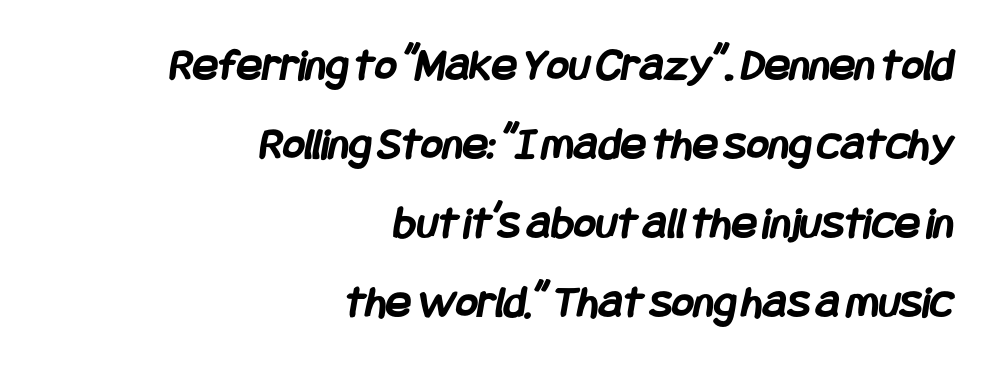
Q: Is the text bold? A: Yes.
Q: Is the typeface a serif or a sans-serif typeface? A: Sans-serif.
Q: Is the text underlined? A: No.
Q: How is the paragraph aligned? A: Right-aligned.
Q: Is the spacing between letters normal or unusually wide? A: Normal.
Q: Is the spacing between lines tight, normal or loose? A: Normal.
Q: Width (condensed, normal, or wide)? A: Condensed.
Q: Stroke contrast? A: Low.
Q: x-height? A: Large.
